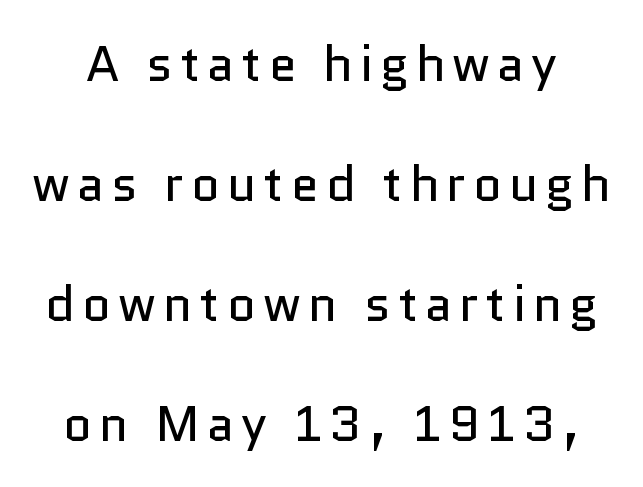
Q: Is the text bold? A: No.
Q: Is the text italic (slanted)? A: No, it is upright.
Q: Is the typeface a serif or a sans-serif typeface? A: Sans-serif.
Q: Is the text underlined? A: No.
Q: Is the spacing between lines tight, normal or loose? A: Loose.
Q: Width (condensed, normal, or wide)? A: Normal.
Q: Stroke contrast? A: Low.
Q: x-height? A: Medium.
Q: Monospaced? A: No.
